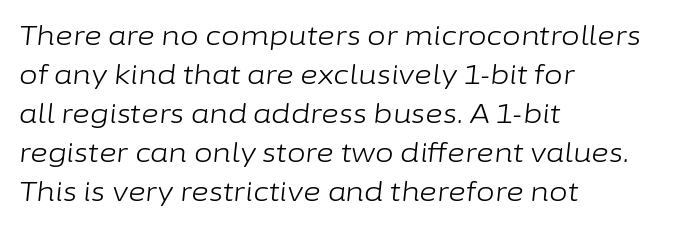
The image shows 27 px text type, italic (leaning right); set left-aligned, normal line spacing (1.44x), normal letter spacing, not underlined.
